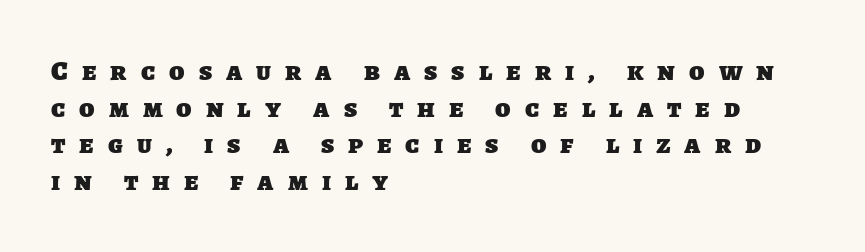
The image shows 28 px heavy sans-serif type; set left-aligned, normal line spacing (1.31x), unusually wide letter spacing (+0.5 em), not underlined; low stroke contrast and a large x-height.
